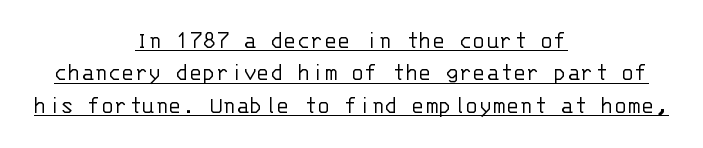
The tracking reads as untouched default to a designer's eye. The leading is moderate, giving the passage an even texture. Stems and bowls with no extra thickness — not bold. In terms of posture, this sample is upright. Every row of glyphs is offset so its center matches the block's center.
